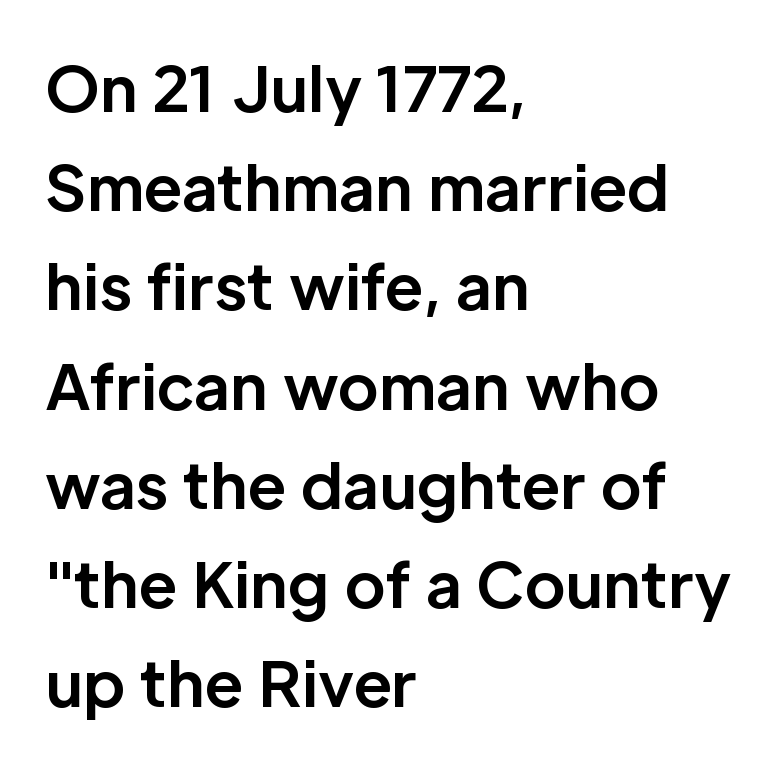
{"serif": "no", "italic": "no", "bold": "yes", "weight": "bold", "width": "normal", "stroke_contrast": "low", "x_height": "medium", "monospaced": "no", "underline": "no", "align": "left", "line_spacing": "normal", "line_spacing_ratio": 1.6, "letter_spacing": "normal", "letter_spacing_em": 0.0, "glyph_px": 62}
